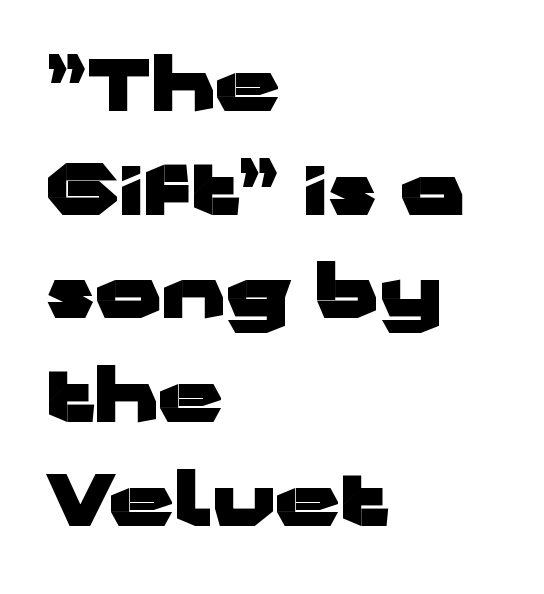
Short note: letters normally spaced. Each letter keeps its own natural width here, so spacing adapts to shape. This sample is left-justified, so line endings fall wherever the words run out. The specimen reads as upright at a glance. Stroke terminals: plain, sans-serif. Has an underline been added? It has not.
